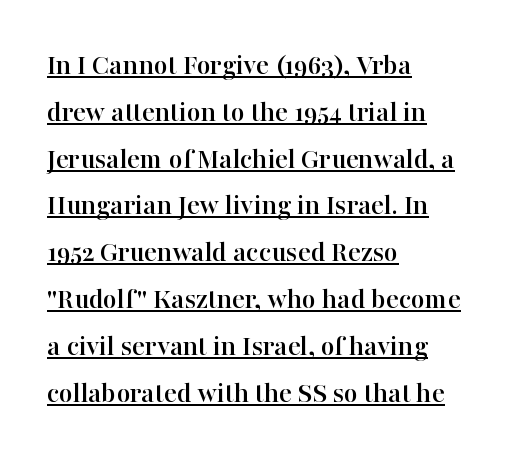
Casual observation: everything's shoved over to the left. Every word sits above its own underline. Baseline-to-baseline distance is the conventional proportion of letter height. Here the designer chose a conventional face with non-uniform glyph widths. Do the letters lean? They stand straight. Short note: letters normally spaced.
